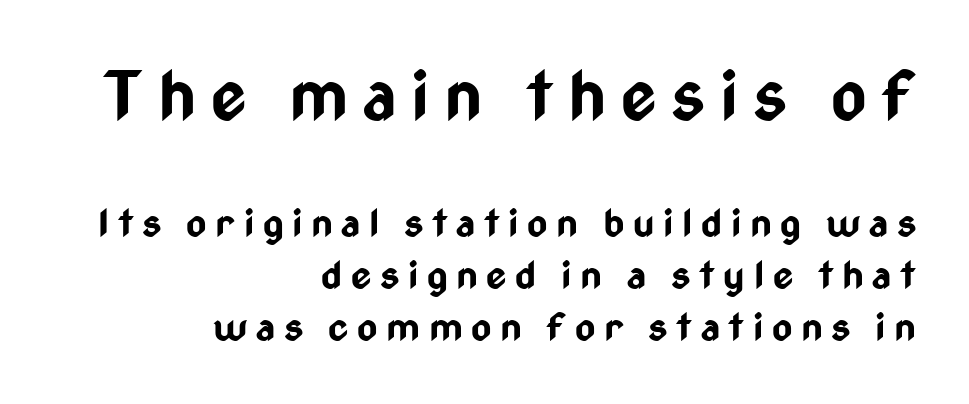
The image shows 68 px bold, condensed sans-serif type, upright; set right-aligned, normal line spacing (1.33x), unusually wide letter spacing (+0.22 em), not underlined; the first (top) block is 1.74x larger; low stroke contrast and a medium x-height.
